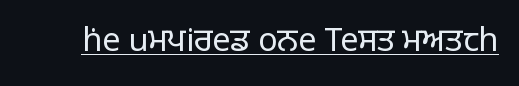
The image shows 32 px regular-weight sans-serif type, upright; set normal letter spacing, underlined; low stroke contrast and a large x-height.
